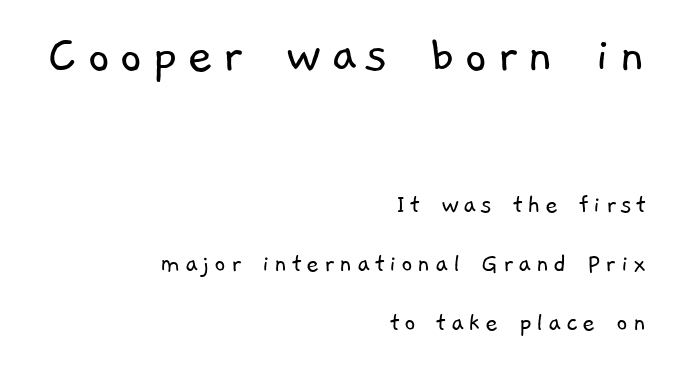
Character widths vary here, with narrow letters taking less room than wide ones. This reads as an unemphasized weight, regular at the heaviest. Vertically, the passage feels expansive, rows floating well apart. Nope, no serifs anywhere on these letters. A student would call this right alignment; a typographer would say flush right, rag left. These two chunks differ in scale, with the top chunk taking the larger measure.
